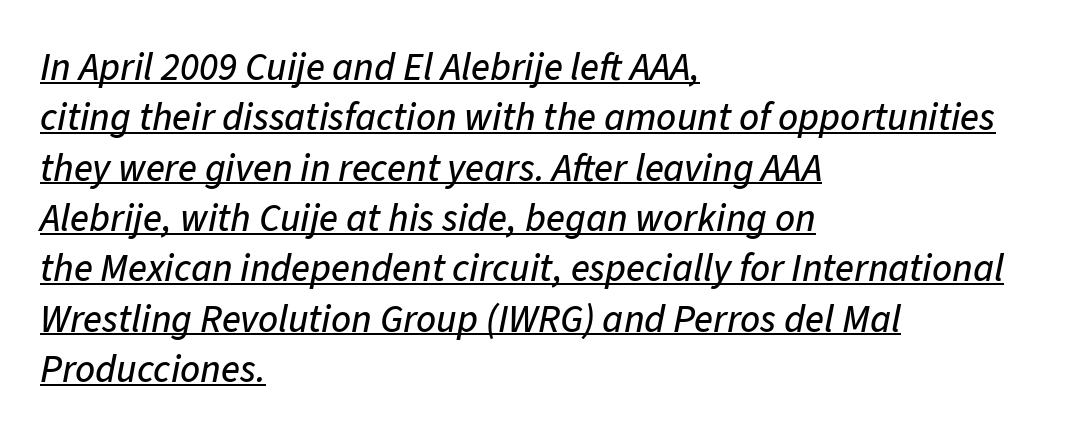
{"italic": "yes", "lean": "right", "slant_degrees": 11, "width": "normal", "stroke_contrast": "low", "x_height": "medium", "monospaced": "no", "underline": "yes", "align": "left", "line_spacing": "normal", "line_spacing_ratio": 1.29, "letter_spacing": "normal", "letter_spacing_em": 0.0, "glyph_px": 39}
